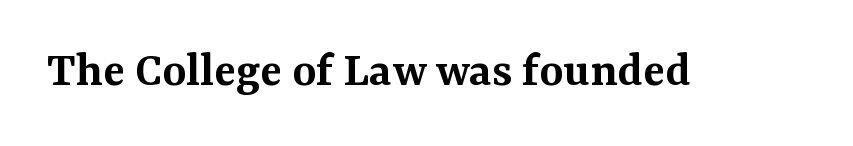
The image shows 51 px semibold serif type, upright; set normal letter spacing, not underlined; medium stroke contrast and a medium x-height.
